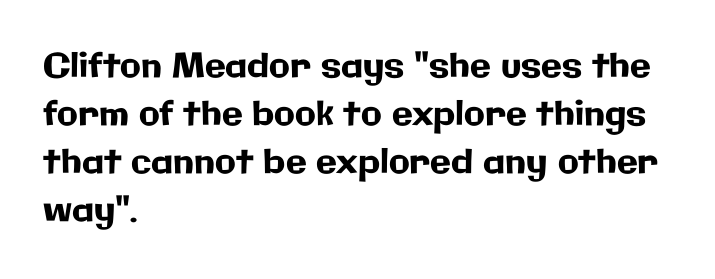
Q: Is the text italic (slanted)? A: No, it is upright.
Q: Is the typeface a serif or a sans-serif typeface? A: Sans-serif.
Q: Is the text underlined? A: No.
Q: How is the paragraph aligned? A: Left-aligned.
Q: Is the spacing between letters normal or unusually wide? A: Normal.
Q: Is the spacing between lines tight, normal or loose? A: Normal.
Q: Width (condensed, normal, or wide)? A: Normal.
Q: Stroke contrast? A: Low.
Q: x-height? A: Medium.
Q: Monospaced? A: No.
